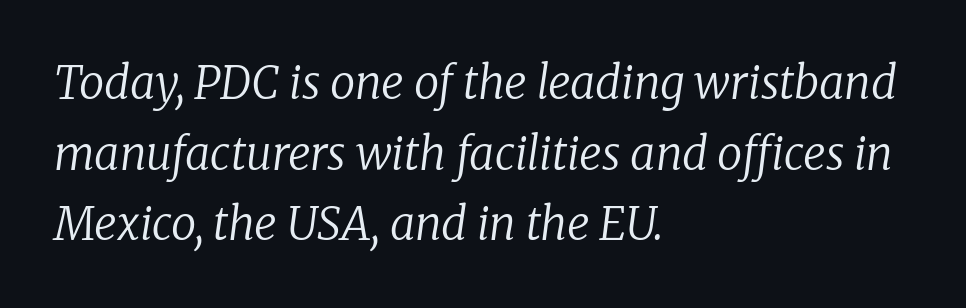
The horizontal fit of the characters is conventional and even. A quiet, ordinary-to-light weight characterises the typeface. Notice how descenders clear the ascenders below comfortably — that's standard leading. This is serif lettering, the kind often seen in printed books. This sample uses an oblique cut, with every glyph tilted off the vertical.
